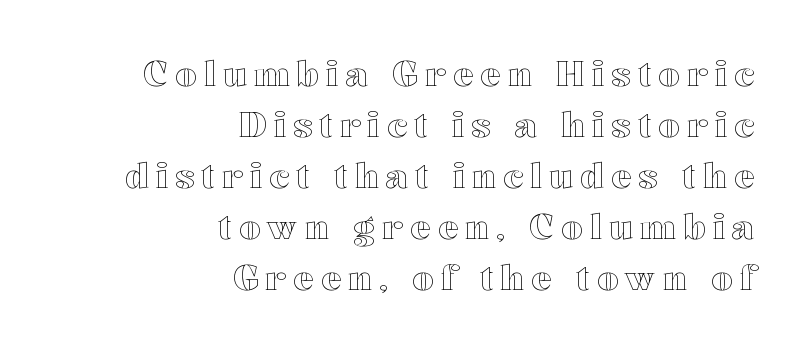
Q: Is the text italic (slanted)? A: No, it is upright.
Q: Is the text underlined? A: No.
Q: How is the paragraph aligned? A: Right-aligned.
Q: Is the spacing between letters normal or unusually wide? A: Unusually wide.
Q: Is the spacing between lines tight, normal or loose? A: Normal.
Q: Width (condensed, normal, or wide)? A: Wide.
Q: x-height? A: Medium.
Q: Monospaced? A: No.
